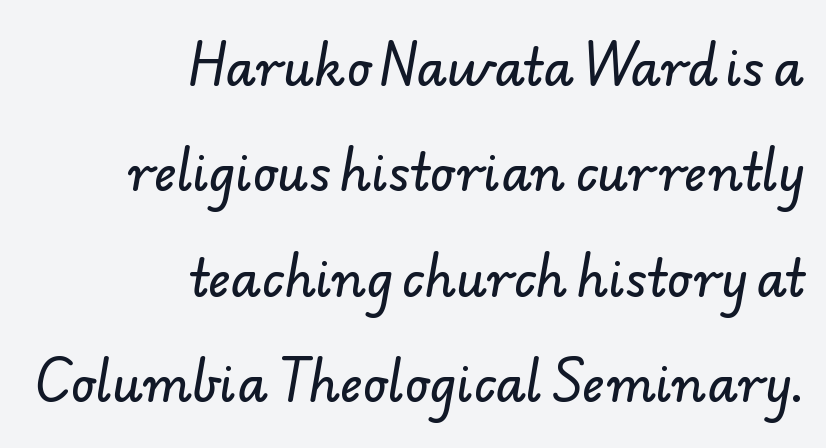
Caption: standard tracking, unaltered. The passage shown is typed in a proportional face where columns would drift. Right-aligned paragraph, ragged on the left. The baseline area is clear.
